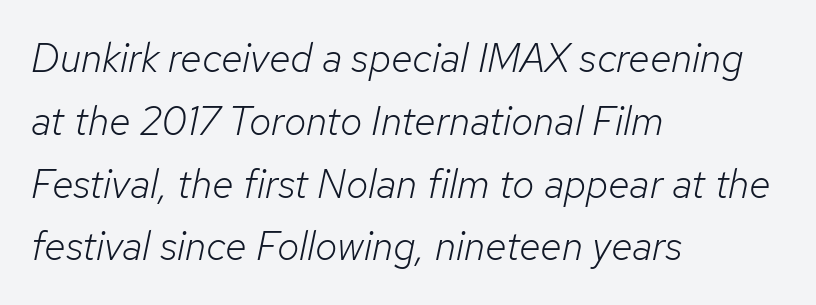
Check the space under the baseline: it is left empty. How would I describe the line gaps? Plain and ordinary. Counters stay open thanks to moderate or lighter strokes. Do the characters align in a grid? No, the font is proportional. This sample uses an oblique cut, with every glyph tilted off the vertical. These lines are set flush left with a ragged right edge.
